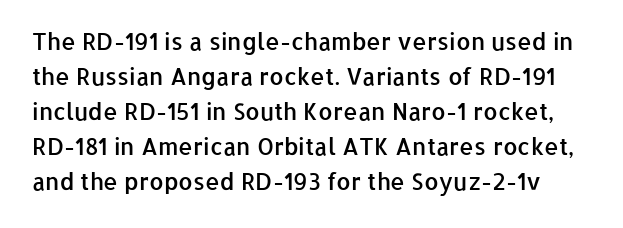
Q: Is the text bold? A: Semi-bold.
Q: Is the text italic (slanted)? A: No, it is upright.
Q: Is the text underlined? A: No.
Q: Is the spacing between letters normal or unusually wide? A: Normal.
Q: Is the spacing between lines tight, normal or loose? A: Normal.
